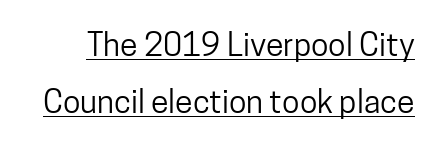
The image shows 32 px condensed sans-serif type, upright; set line spacing 1.78x, normal letter spacing, underlined; low stroke contrast and a medium x-height.
